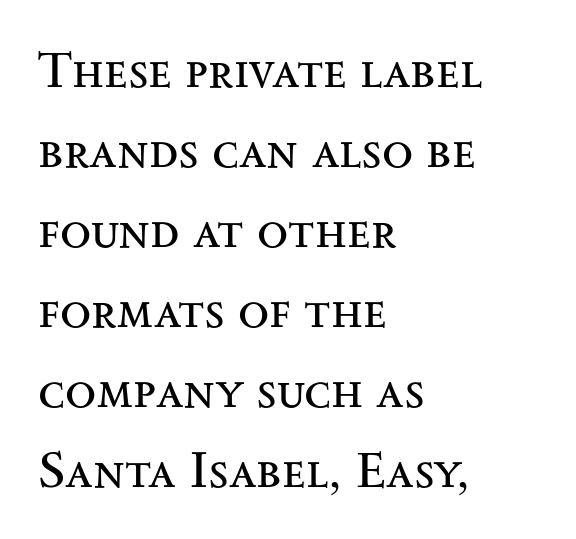
{"serif": "yes", "italic": "no", "bold": "no", "weight": "regular", "width": "wide", "stroke_contrast": "medium", "x_height": "small", "monospaced": "no", "underline": "no", "align": "left", "line_spacing": "normal", "line_spacing_ratio": 1.57, "letter_spacing": "normal", "letter_spacing_em": 0.0, "glyph_px": 51}
